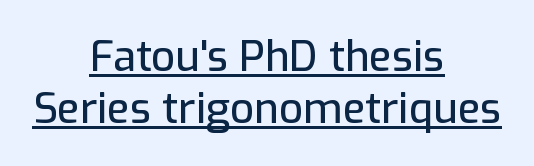
{"serif": "no", "italic": "no", "width": "normal", "stroke_contrast": "low", "x_height": "medium", "monospaced": "no", "underline": "yes", "align": "center", "line_spacing_ratio": 1.24, "letter_spacing": "normal", "letter_spacing_em": 0.0, "glyph_px": 42}
